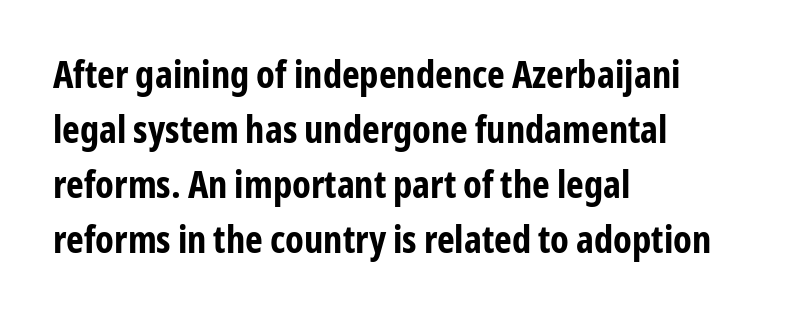
{"serif": "no", "italic": "no", "bold": "yes", "weight": "bold", "width": "condensed", "stroke_contrast": "low", "x_height": "medium", "monospaced": "no", "underline": "no", "align": "left", "line_spacing": "normal", "line_spacing_ratio": 1.45, "letter_spacing": "normal", "letter_spacing_em": 0.0, "glyph_px": 38}
